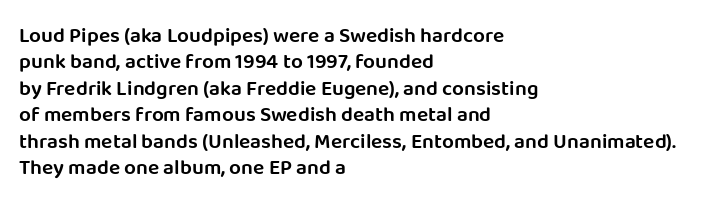
Q: Is the text bold? A: Semi-bold.
Q: Is the text italic (slanted)? A: No, it is upright.
Q: Is the text underlined? A: No.
Q: How is the paragraph aligned? A: Left-aligned.
Q: Is the spacing between letters normal or unusually wide? A: Normal.
Q: Is the spacing between lines tight, normal or loose? A: Normal.
